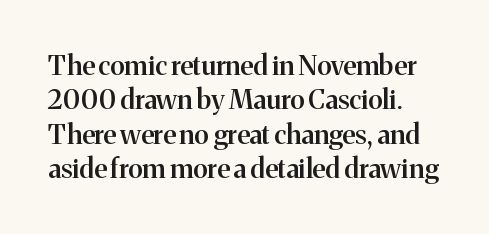
{"italic": "no", "bold": "semi", "underline": "no", "line_spacing": "normal", "line_spacing_ratio": 1.27, "letter_spacing": "normal", "letter_spacing_em": 0.0, "glyph_px": 27}
